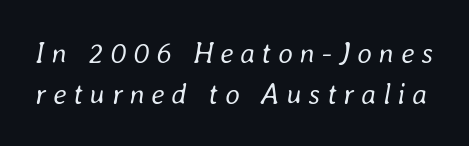
Q: Is the text bold? A: No.
Q: Is the text italic (slanted)? A: Yes, it leans right by about 8 degrees.
Q: Is the text underlined? A: No.
Q: Is the spacing between letters normal or unusually wide? A: Unusually wide.
Q: Is the spacing between lines tight, normal or loose? A: Normal.
Q: Width (condensed, normal, or wide)? A: Normal.
Q: Stroke contrast? A: Low.
Q: x-height? A: Medium.
Q: Monospaced? A: No.
